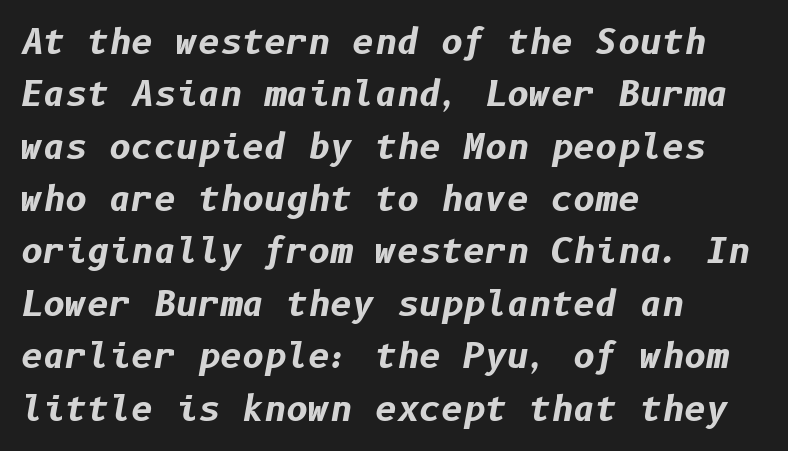
The whole block is typeset with a tilt. The horizontal fit of the characters is conventional and even. Summary of weight: heavy, a full bold. This block has exactly the height ordinary leading produces. Notice how the passage keeps a crisp vertical edge on the left only. Only glyphs here, with clear space below each row.
